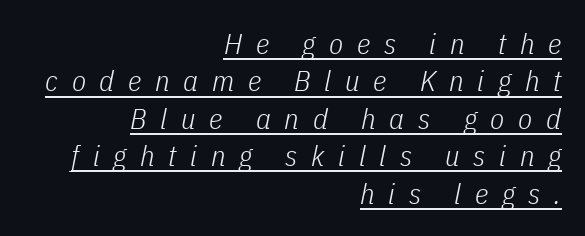
A light-to-regular cut is what we see here. Line spacing here is normal. Spacing verdict: proportional, widths tailored to each character. Tracking value appears strongly positive — letters spread wide.
